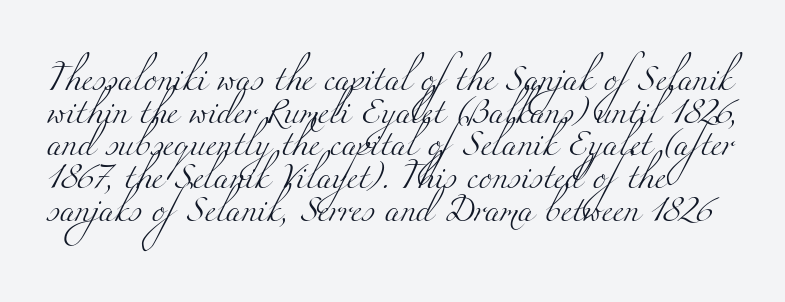
The image shows 25 px text type; set left-aligned, normal line spacing (1.31x), normal letter spacing, not underlined.
